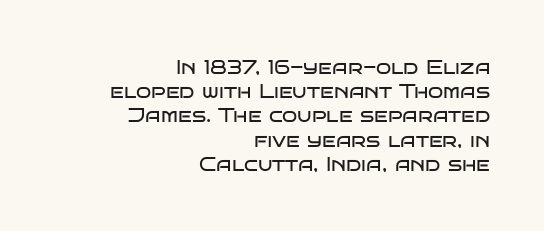
{"italic": "no", "bold": "no", "underline": "no", "align": "right", "line_spacing_ratio": 1.21, "letter_spacing": "normal", "letter_spacing_em": 0.0, "glyph_px": 20}
